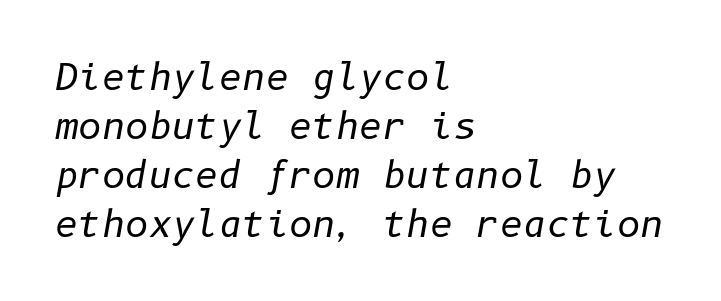
The image shows 36 px regular-weight type, italic (leaning right); set left-aligned, normal line spacing (1.36x), normal letter spacing, not underlined; low stroke contrast and a medium x-height.
